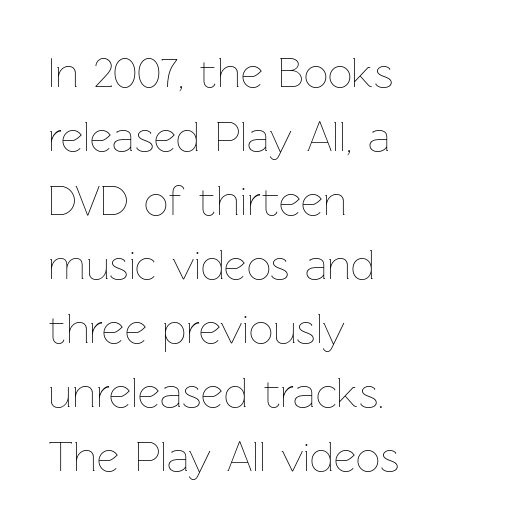
Q: Is the text bold? A: No.
Q: Is the text italic (slanted)? A: No, it is upright.
Q: Is the text underlined? A: No.
Q: How is the paragraph aligned? A: Left-aligned.
Q: Is the spacing between letters normal or unusually wide? A: Normal.
Q: Is the spacing between lines tight, normal or loose? A: Normal.
Q: Width (condensed, normal, or wide)? A: Normal.
Q: Stroke contrast? A: Low.
Q: x-height? A: Medium.
Q: Monospaced? A: No.
